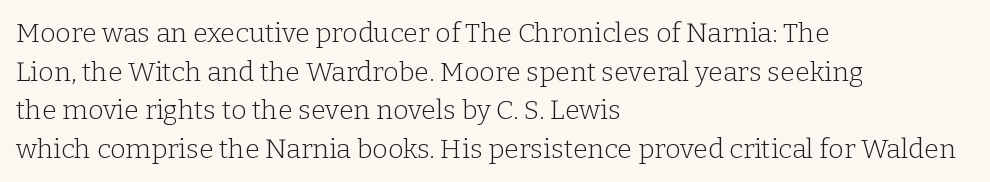
The image shows 27 px text type, upright; set left-aligned, normal line spacing (1.43x), normal letter spacing, not underlined.
